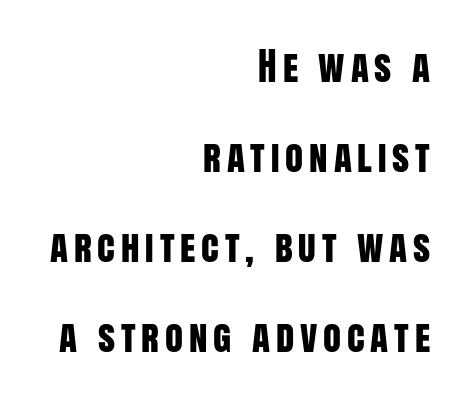
{"serif": "no", "italic": "no", "width": "condensed", "stroke_contrast": "low", "x_height": "large", "monospaced": "no", "underline": "no", "align": "right", "line_spacing": "loose", "line_spacing_ratio": 2.43, "glyph_px": 37}
